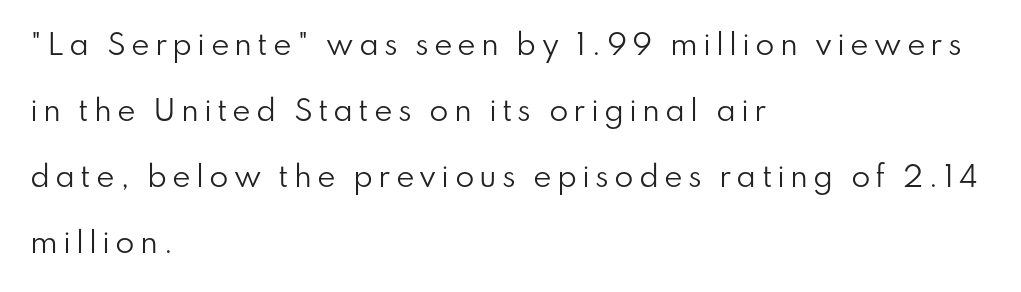
{"serif": "no", "italic": "no", "bold": "no", "weight": "regular", "width": "normal", "stroke_contrast": "low", "x_height": "small", "monospaced": "no", "underline": "no", "align": "left", "line_spacing": "loose", "line_spacing_ratio": 2.36, "glyph_px": 28}
